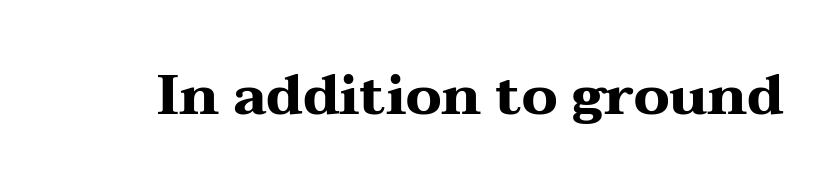
Just letters on the line, the space beneath them empty. It's the straight-up-and-down kind of type. Does extra space separate the letters? No, they use regular spacing. Type style note: has serifs.
